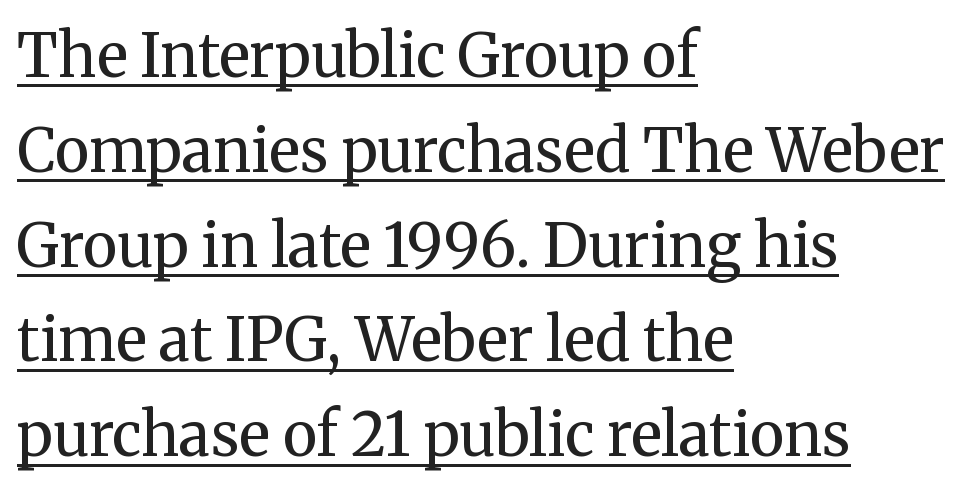
Q: Is the text bold? A: No.
Q: Is the text italic (slanted)? A: No, it is upright.
Q: Is the typeface a serif or a sans-serif typeface? A: Serif.
Q: Is the text underlined? A: Yes.
Q: How is the paragraph aligned? A: Left-aligned.
Q: Is the spacing between letters normal or unusually wide? A: Normal.
Q: Is the spacing between lines tight, normal or loose? A: Normal.
Q: Width (condensed, normal, or wide)? A: Normal.
Q: Stroke contrast? A: Medium.
Q: x-height? A: Medium.
Q: Monospaced? A: No.
